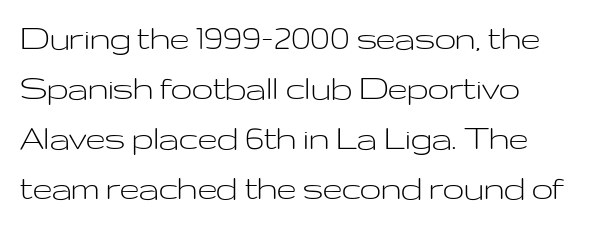
{"serif": "no", "italic": "no", "bold": "no", "weight": "light", "width": "wide", "stroke_contrast": "low", "x_height": "medium", "monospaced": "no", "underline": "no", "align": "left", "line_spacing": "normal", "line_spacing_ratio": 1.32, "letter_spacing": "normal", "letter_spacing_em": 0.0, "glyph_px": 38}
